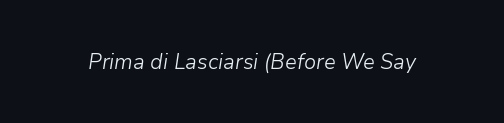
Unmarked baselines from the first word to the last. The font sits on the lighter half of the weight spectrum, regular included. Characters are canted at an angle relative to the baseline's perpendicular. Caption: standard tracking, unaltered.
